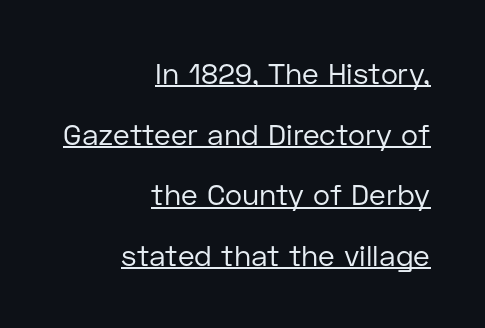
The image shows 29 px regular-weight sans-serif type, upright; set right-aligned, loose line spacing (2.09x), normal letter spacing, underlined; low stroke contrast and a medium x-height.
